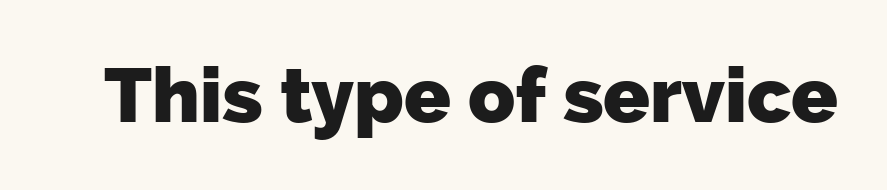
The image shows 77 px heavy sans-serif type; set normal letter spacing, not underlined; low stroke contrast and a medium x-height.
